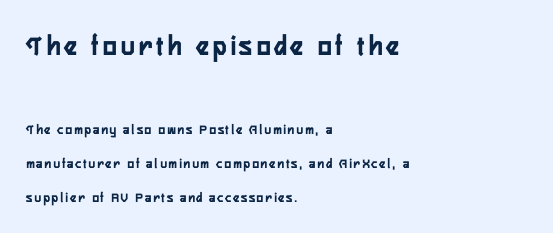
Nothing sits at the stroke ends, so this counts as sans-serif. On the weight axis this lands at bold, roughly 700. When letters stand straight like this, we call the style roman or upright. Type size steps down from the first block to the second.
